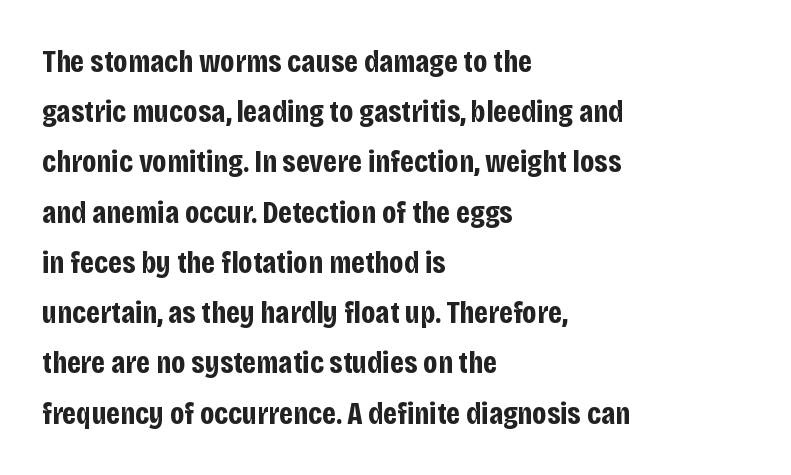
The image shows 32 px bold, condensed sans-serif type, upright; set left-aligned, normal line spacing (1.57x), normal letter spacing, not underlined; low stroke contrast and a large x-height.
